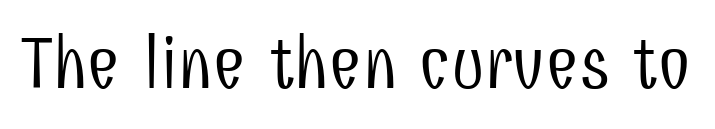
{"serif": "no", "italic": "no", "bold": "no", "weight": "light", "width": "condensed", "stroke_contrast": "low", "x_height": "medium", "monospaced": "no", "underline": "no", "letter_spacing": "normal", "letter_spacing_em": 0.0, "glyph_px": 73}
